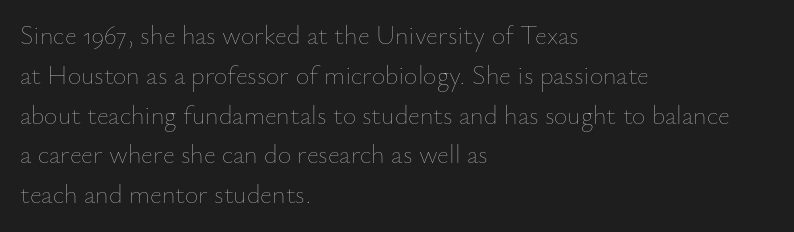
The image shows 26 px text type, upright; set left-aligned, normal line spacing (1.53x), normal letter spacing, not underlined.
